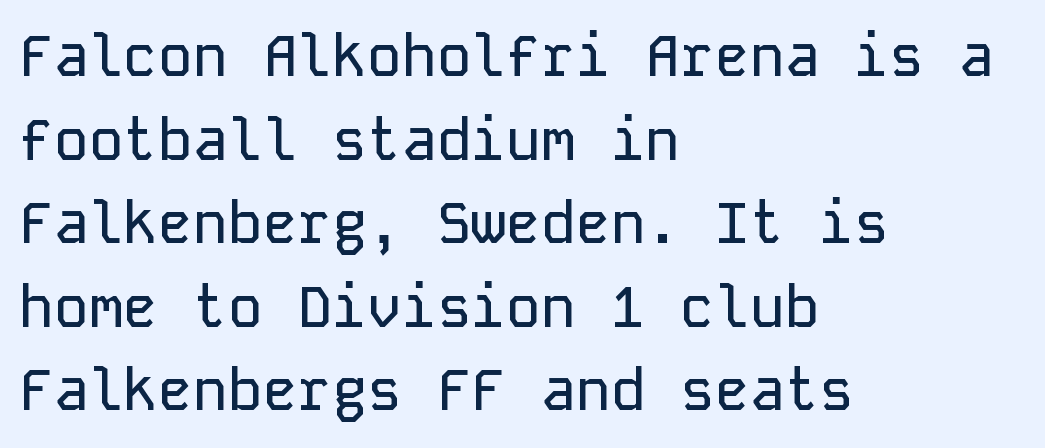
A classic flush-left, rag-right setting is used for this passage. Inter-character spacing is left at the font's built-in metrics. Characters remain perfectly vertical along every line. The space beneath each line is pristine and unruled. The leading is moderate, giving the passage an even texture.
